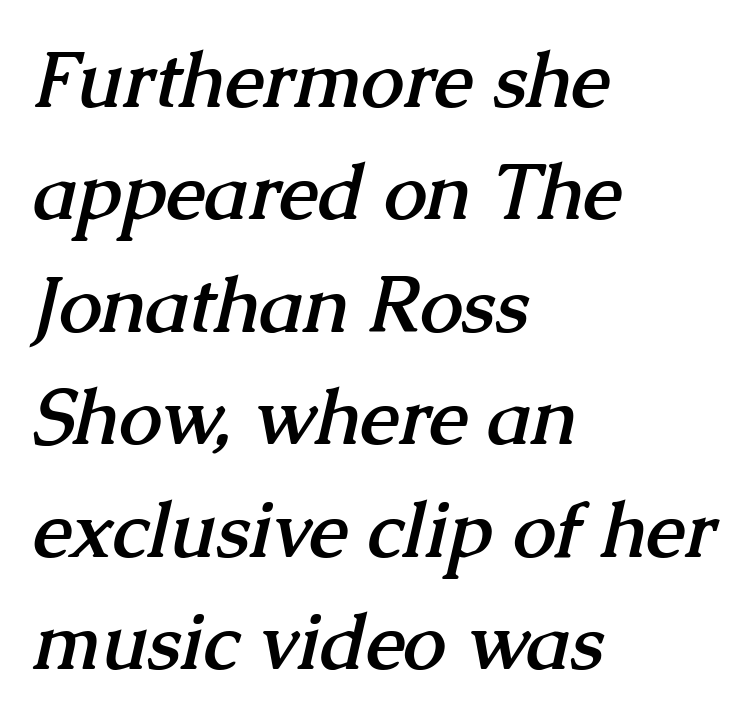
The image shows 77 px semibold serif type; set left-aligned, normal line spacing (1.46x), normal letter spacing, not underlined; medium stroke contrast and a medium x-height.
